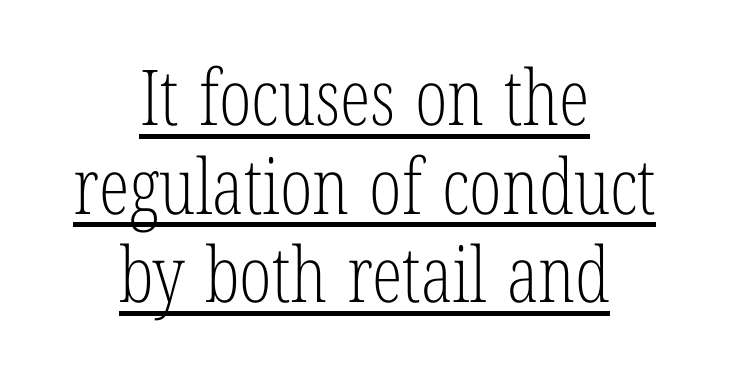
{"serif": "yes", "italic": "no", "bold": "no", "weight": "light", "width": "condensed", "stroke_contrast": "low", "x_height": "medium", "monospaced": "no", "underline": "yes", "align": "center", "line_spacing": "tight", "line_spacing_ratio": 1.15, "letter_spacing": "normal", "letter_spacing_em": 0.0, "glyph_px": 77}
